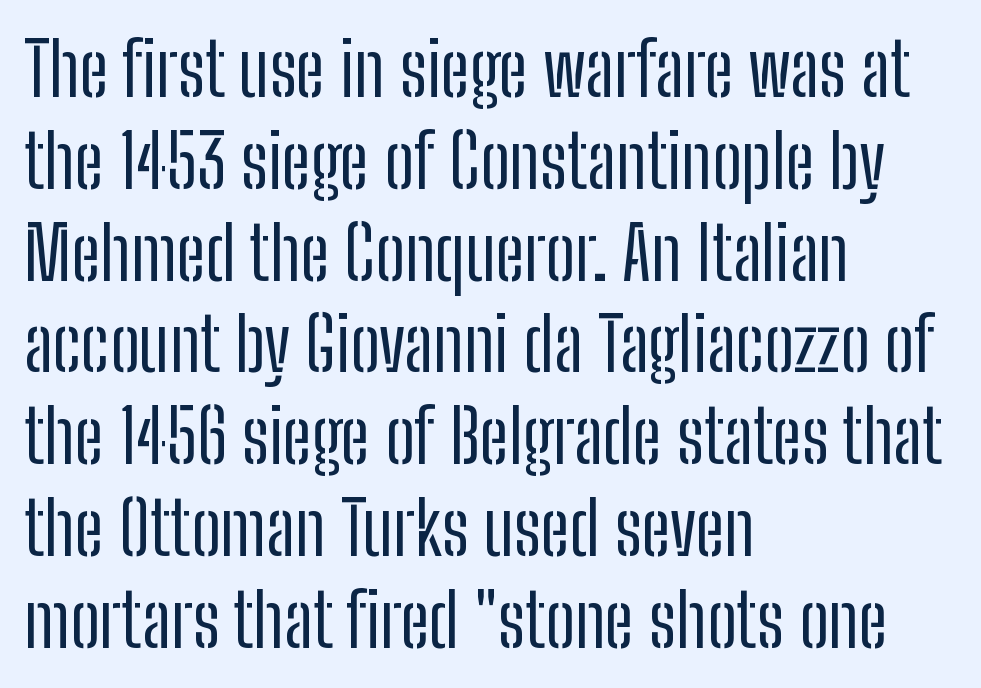
Layout note: lines flush left. Caption: face not bold, strokes unweighted. The foot of each line stays bare and open. The letters carry no serifs — their stems end cleanly without finishing strokes.
